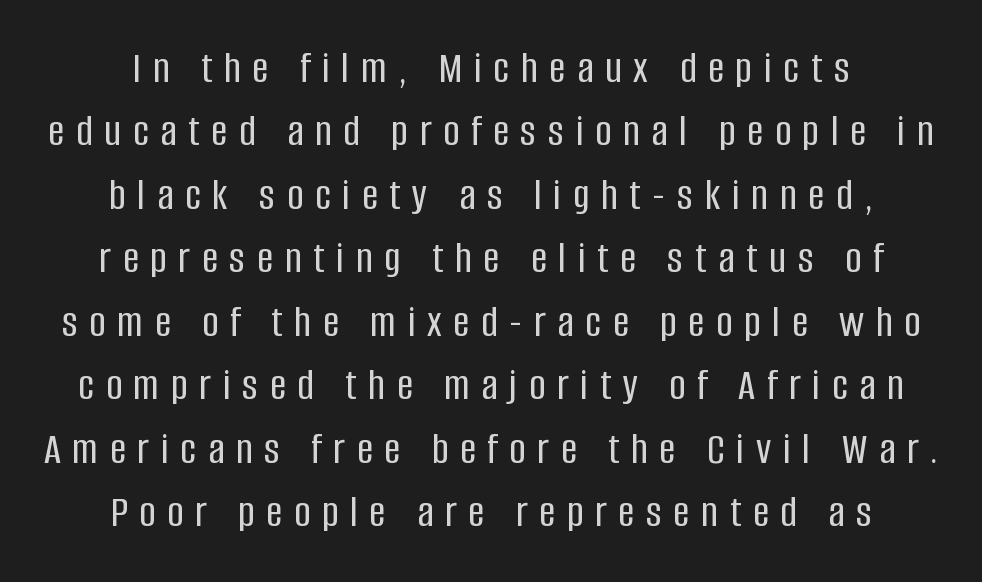
Q: Is the text italic (slanted)? A: No, it is upright.
Q: Is the typeface a serif or a sans-serif typeface? A: Sans-serif.
Q: Is the text underlined? A: No.
Q: How is the paragraph aligned? A: Centered.
Q: Is the spacing between letters normal or unusually wide? A: Unusually wide.
Q: Is the spacing between lines tight, normal or loose? A: Normal.
Q: Width (condensed, normal, or wide)? A: Condensed.
Q: Stroke contrast? A: Low.
Q: x-height? A: Large.
Q: Monospaced? A: No.
